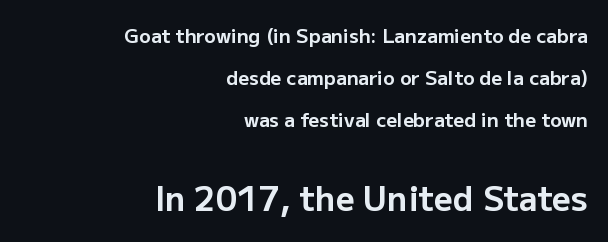
The image shows 33 px bold sans-serif type, upright; set right-aligned, loose line spacing (2.21x), normal letter spacing, not underlined; the second (bottom) block is 1.74x larger; low stroke contrast and a medium x-height.
